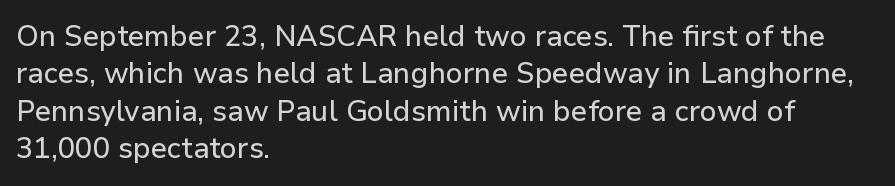
The image shows 29 px sans-serif type, upright; set left-aligned, normal line spacing (1.29x), normal letter spacing, not underlined; low stroke contrast and a medium x-height.
